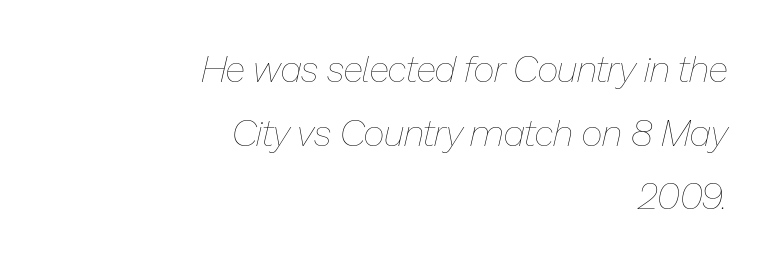
The font sits on the lighter half of the weight spectrum, regular included. The rendering anchors every line to the right-hand side. The glyphs look as if they've been sheared to an angle. Words float on clear page, feet unadorned. The letterforms sit shoulder to shoulder at normal distance.
